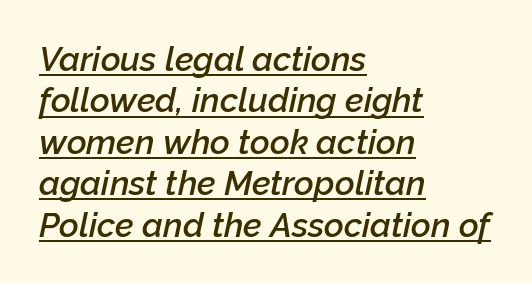
{"italic": "yes", "lean": "right", "slant_degrees": 12, "bold": "semi", "weight": "semibold", "width": "normal", "stroke_contrast": "low", "x_height": "medium", "monospaced": "no", "underline": "yes", "align": "left", "line_spacing_ratio": 1.22, "letter_spacing": "normal", "letter_spacing_em": 0.0, "glyph_px": 34}
